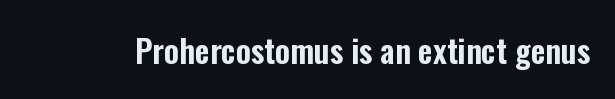
The image shows 32 px condensed sans-serif type, upright; set normal letter spacing, not underlined; low stroke contrast and a medium x-height.
